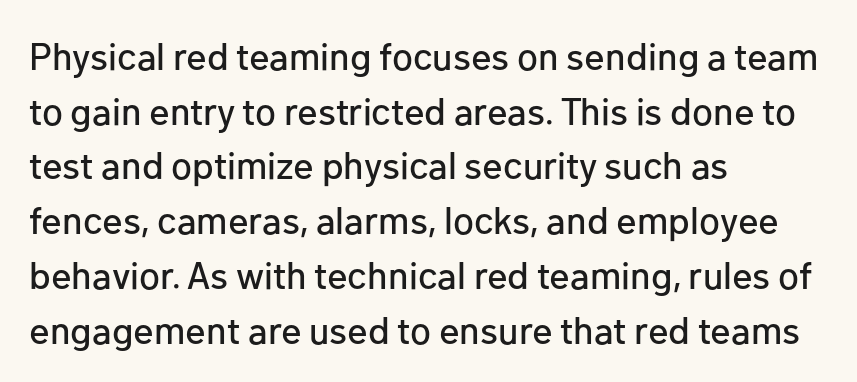
Q: Is the text italic (slanted)? A: No, it is upright.
Q: Is the typeface a serif or a sans-serif typeface? A: Sans-serif.
Q: Is the text underlined? A: No.
Q: How is the paragraph aligned? A: Left-aligned.
Q: Is the spacing between letters normal or unusually wide? A: Normal.
Q: Is the spacing between lines tight, normal or loose? A: Normal.
Q: Width (condensed, normal, or wide)? A: Normal.
Q: Stroke contrast? A: Low.
Q: x-height? A: Medium.
Q: Monospaced? A: No.
